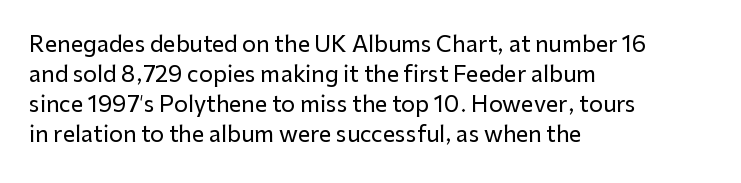
The lettering stays uniformly vertical, giving the passage a roman look. The text block is weighted toward the left margin, trailing off unevenly rightward. A typesetter would call this zero additional tracking. Evenly set lines give the paragraph a standard silhouette.
